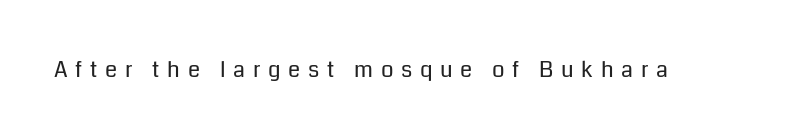
Q: Is the text bold? A: No.
Q: Is the text italic (slanted)? A: No, it is upright.
Q: Is the text underlined? A: No.
Q: Is the spacing between letters normal or unusually wide? A: Unusually wide.
